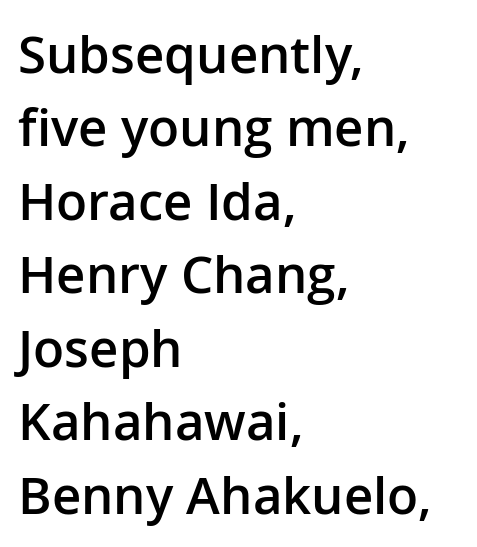
Q: Is the text bold? A: Semi-bold.
Q: Is the text italic (slanted)? A: No, it is upright.
Q: Is the typeface a serif or a sans-serif typeface? A: Sans-serif.
Q: Is the text underlined? A: No.
Q: How is the paragraph aligned? A: Left-aligned.
Q: Is the spacing between letters normal or unusually wide? A: Normal.
Q: Is the spacing between lines tight, normal or loose? A: Normal.
Q: Width (condensed, normal, or wide)? A: Normal.
Q: Stroke contrast? A: Low.
Q: x-height? A: Medium.
Q: Monospaced? A: No.
